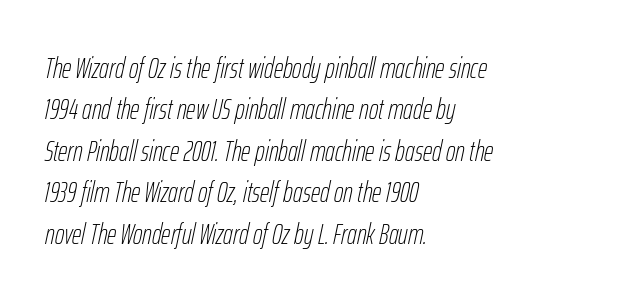
Q: Is the text bold? A: No.
Q: Is the text italic (slanted)? A: Yes, it leans right by about 12 degrees.
Q: Is the text underlined? A: No.
Q: How is the paragraph aligned? A: Left-aligned.
Q: Is the spacing between letters normal or unusually wide? A: Normal.
Q: Is the spacing between lines tight, normal or loose? A: Normal.
Q: Width (condensed, normal, or wide)? A: Condensed.
Q: Stroke contrast? A: Low.
Q: x-height? A: Medium.
Q: Monospaced? A: No.
